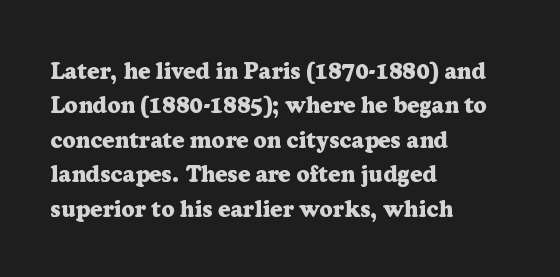
The image shows 23 px bold type, upright; set left-aligned, normal line spacing (1.5x), normal letter spacing, not underlined.
